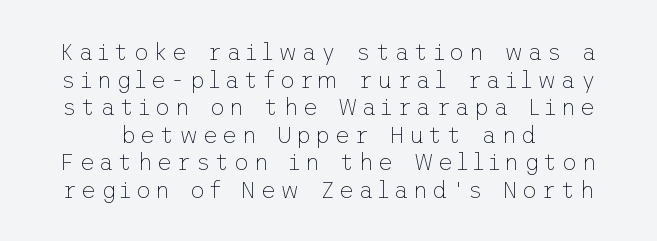
The image shows 23 px text type, upright; set line spacing 1.2x, not underlined.
